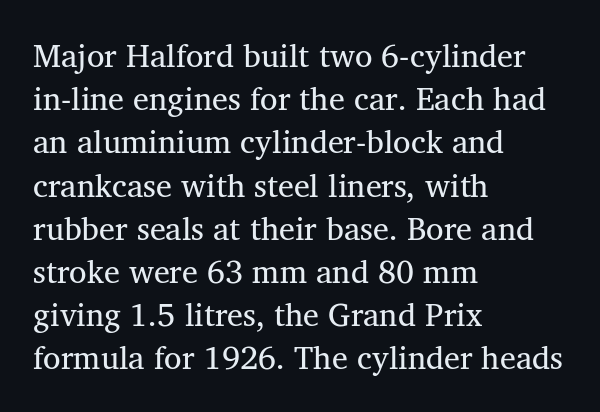
The image shows 32 px regular-weight serif type, upright; set left-aligned, normal line spacing (1.35x), normal letter spacing, not underlined; medium stroke contrast and a medium x-height.
